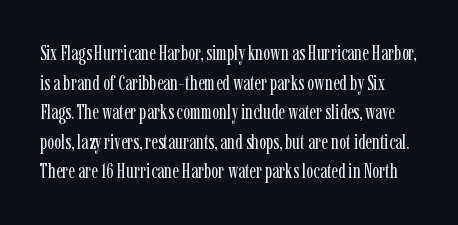
A typesetter would call this leading conventional body-copy spacing. In terms of letterspacing, this is plain default setting. Upright lettering throughout. The area under the type is left untouched. Bold? No — there's no thickening of the strokes.
